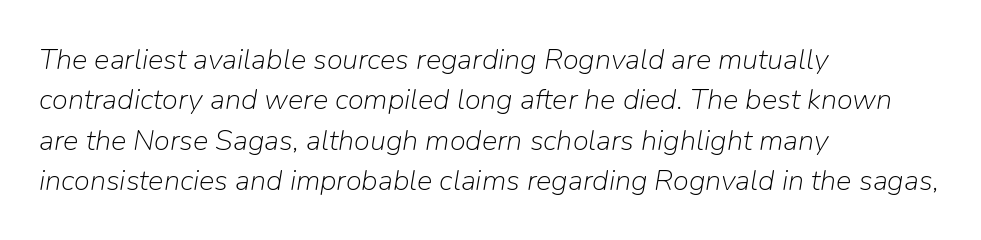
The image shows 29 px light type, italic (leaning right); set left-aligned, normal line spacing (1.39x), normal letter spacing, not underlined; low stroke contrast and a medium x-height.
